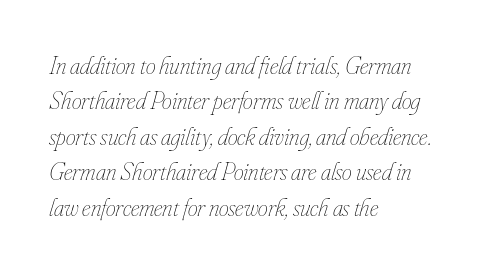
Q: Is the text bold? A: No.
Q: Is the text italic (slanted)? A: Yes, it leans right by about 16 degrees.
Q: Is the text underlined? A: No.
Q: How is the paragraph aligned? A: Left-aligned.
Q: Is the spacing between letters normal or unusually wide? A: Normal.
Q: Is the spacing between lines tight, normal or loose? A: Normal.
